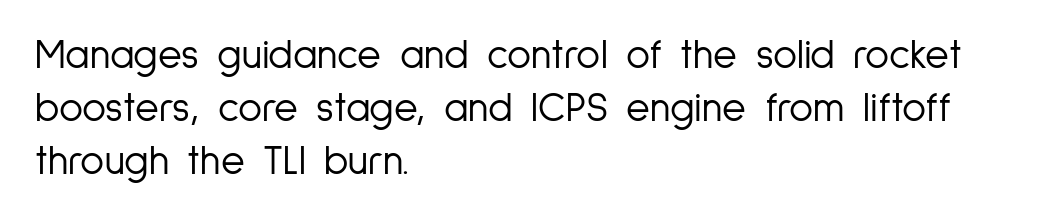
The image shows 41 px light, condensed sans-serif type, upright; set left-aligned, normal line spacing (1.29x), normal letter spacing, not underlined; low stroke contrast and a medium x-height.
